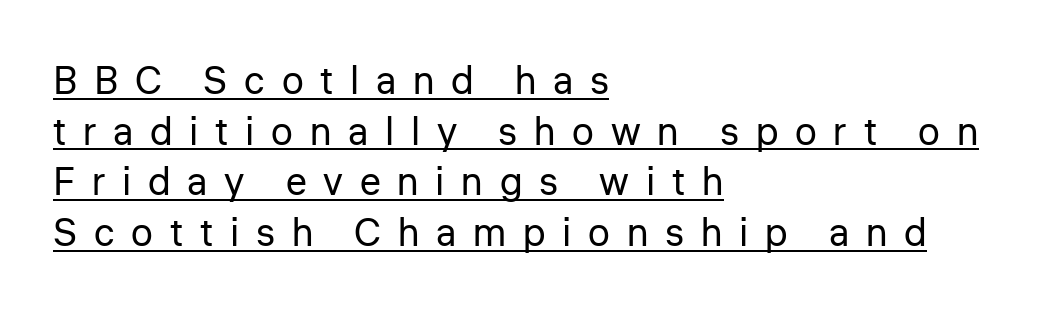
The image shows 39 px regular-weight sans-serif type, upright; set left-aligned, normal line spacing (1.3x), unusually wide letter spacing (+0.43 em), underlined; low stroke contrast and a medium x-height.
